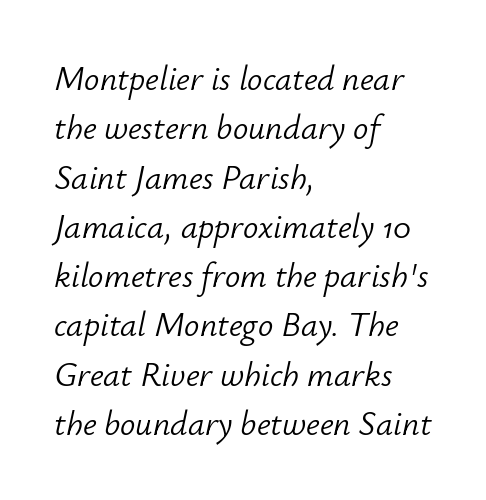
The image shows 34 px light type, italic (leaning right); set left-aligned, normal line spacing (1.45x), normal letter spacing, not underlined; low stroke contrast and a small x-height.
